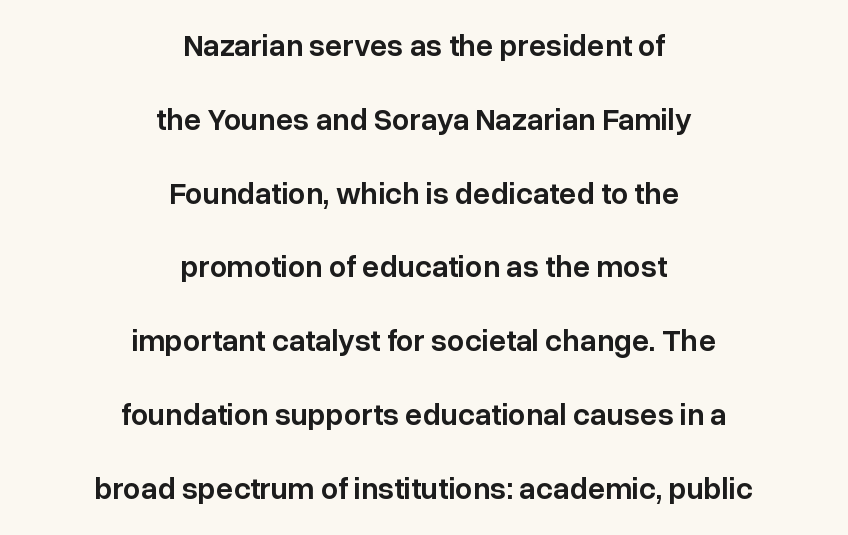
{"serif": "no", "italic": "no", "bold": "semi", "weight": "semibold", "width": "normal", "stroke_contrast": "low", "x_height": "medium", "monospaced": "no", "underline": "no", "align": "center", "line_spacing": "loose", "line_spacing_ratio": 2.38, "letter_spacing": "normal", "letter_spacing_em": 0.0, "glyph_px": 31}
